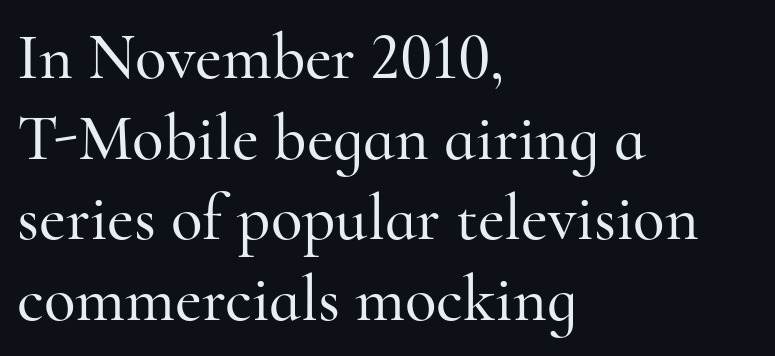
{"serif": "yes", "italic": "no", "width": "normal", "stroke_contrast": "high", "x_height": "small", "monospaced": "no", "underline": "no", "align": "left", "line_spacing_ratio": 1.24, "letter_spacing": "normal", "letter_spacing_em": 0.0, "glyph_px": 65}
